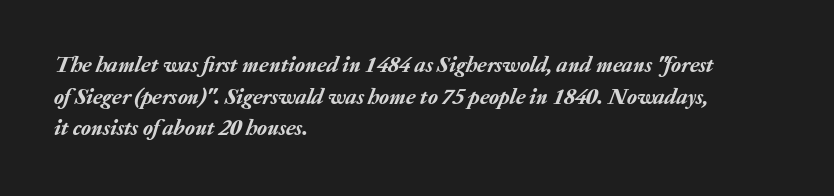
{"italic": "yes", "lean": "right", "slant_degrees": 20, "underline": "no", "align": "left", "line_spacing": "normal", "line_spacing_ratio": 1.38, "letter_spacing": "normal", "letter_spacing_em": 0.0, "glyph_px": 23}
